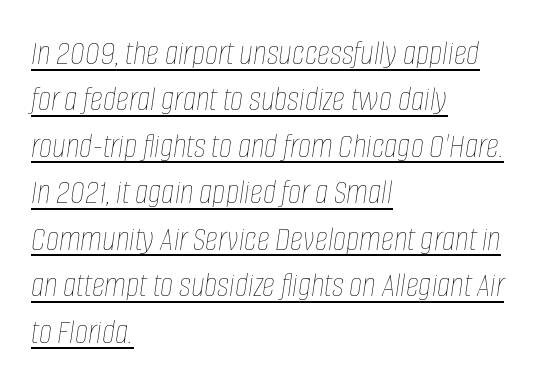
Q: Is the text bold? A: No.
Q: Is the text italic (slanted)? A: Yes, it leans right by about 8 degrees.
Q: Is the text underlined? A: Yes.
Q: How is the paragraph aligned? A: Left-aligned.
Q: Is the spacing between letters normal or unusually wide? A: Normal.
Q: Is the spacing between lines tight, normal or loose? A: Normal.
Q: Width (condensed, normal, or wide)? A: Condensed.
Q: Stroke contrast? A: Low.
Q: x-height? A: Large.
Q: Monospaced? A: No.
